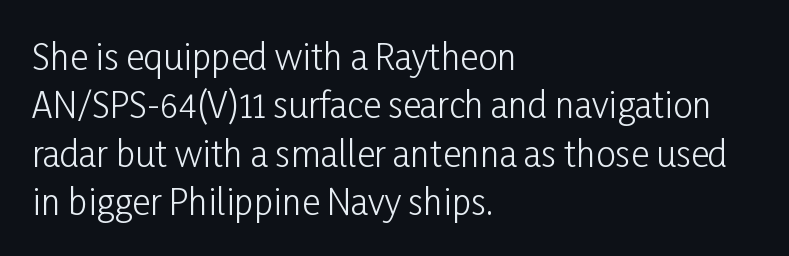
{"serif": "no", "italic": "no", "bold": "no", "weight": "light", "width": "condensed", "stroke_contrast": "low", "x_height": "medium", "monospaced": "no", "underline": "no", "align": "left", "line_spacing": "normal", "line_spacing_ratio": 1.38, "letter_spacing": "normal", "letter_spacing_em": 0.0, "glyph_px": 35}
